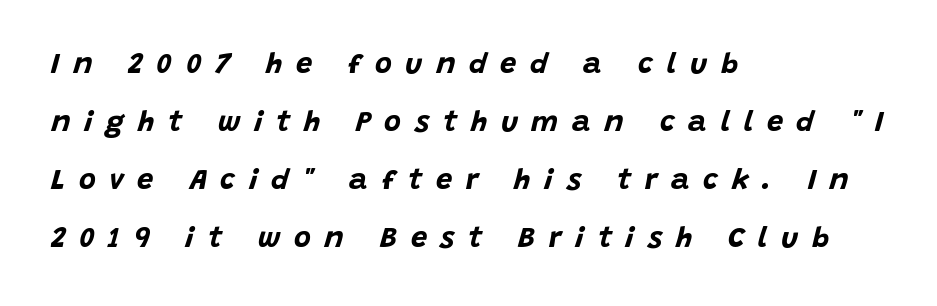
{"italic": "yes", "lean": "right", "slant_degrees": 15, "bold": "yes", "weight": "bold", "width": "normal", "stroke_contrast": "low", "x_height": "large", "monospaced": "no", "underline": "no", "align": "left", "line_spacing": "loose", "line_spacing_ratio": 2.0, "letter_spacing": "wide", "letter_spacing_em": 0.47, "glyph_px": 29}
